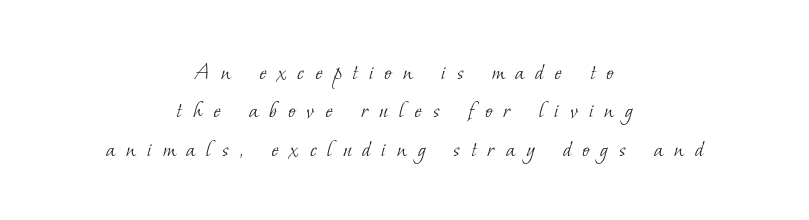
Q: Is the text bold? A: No.
Q: Is the text underlined? A: No.
Q: How is the paragraph aligned? A: Centered.
Q: Is the spacing between letters normal or unusually wide? A: Unusually wide.
Q: Is the spacing between lines tight, normal or loose? A: Normal.
